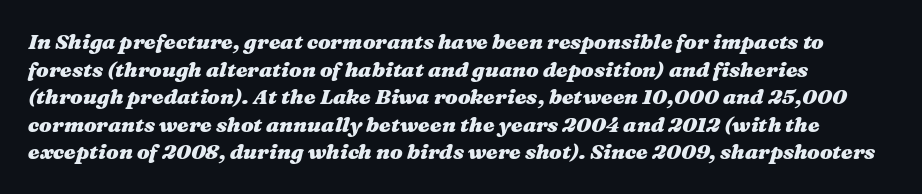
The image shows 21 px bold type, italic (leaning right); set normal line spacing (1.31x), normal letter spacing, not underlined.
